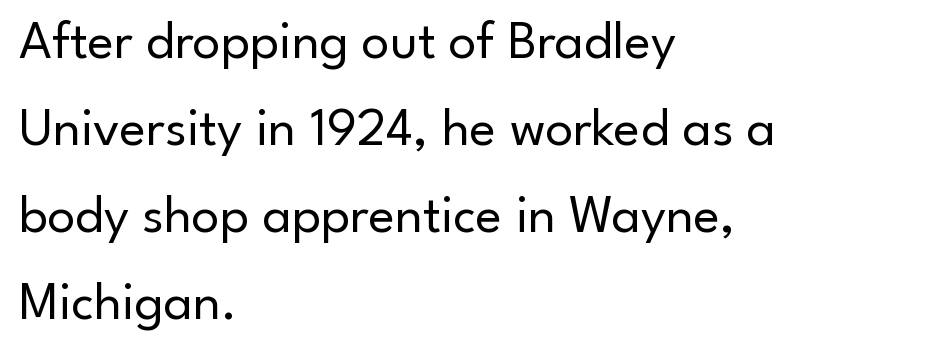
The image shows 55 px regular-weight sans-serif type, upright; set left-aligned, normal line spacing (1.58x), normal letter spacing, not underlined; low stroke contrast and a small x-height.
